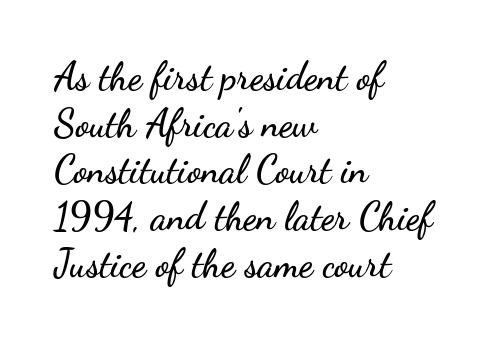
Q: Is the text italic (slanted)? A: Yes.
Q: Is the typeface a serif or a sans-serif typeface? A: Sans-serif.
Q: Is the text underlined? A: No.
Q: How is the paragraph aligned? A: Left-aligned.
Q: Is the spacing between letters normal or unusually wide? A: Normal.
Q: Width (condensed, normal, or wide)? A: Wide.
Q: Stroke contrast? A: Low.
Q: x-height? A: Small.
Q: Monospaced? A: No.
